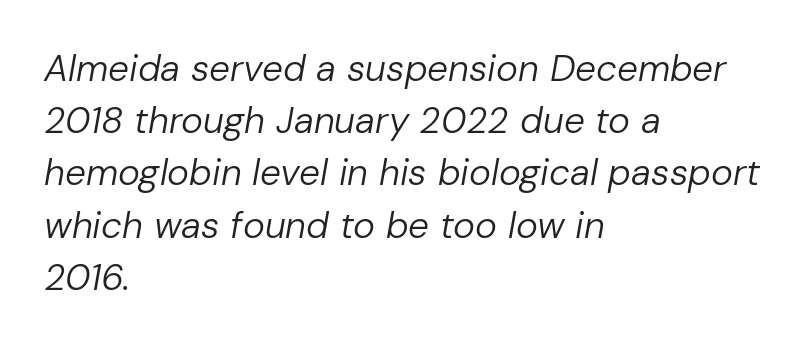
Q: Is the text bold? A: No.
Q: Is the text italic (slanted)? A: Yes, it leans right by about 10 degrees.
Q: Is the text underlined? A: No.
Q: How is the paragraph aligned? A: Left-aligned.
Q: Is the spacing between letters normal or unusually wide? A: Normal.
Q: Is the spacing between lines tight, normal or loose? A: Normal.
Q: Width (condensed, normal, or wide)? A: Normal.
Q: Stroke contrast? A: Low.
Q: x-height? A: Medium.
Q: Monospaced? A: No.
